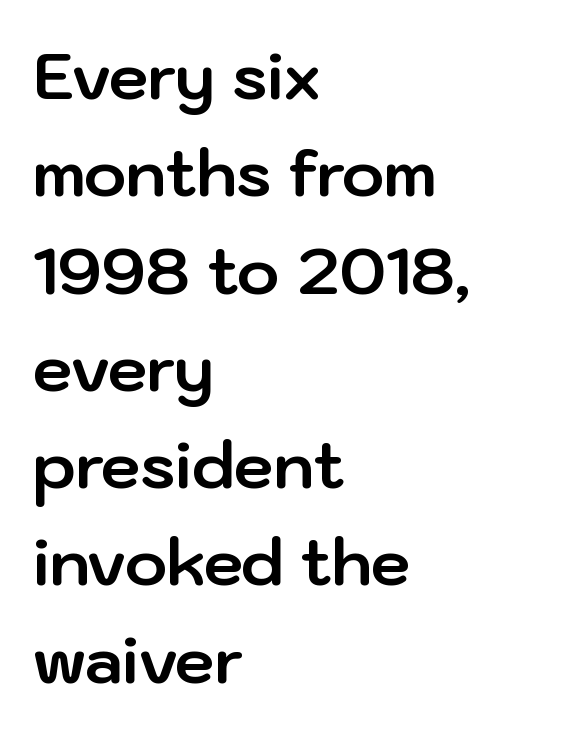
The typeface chosen for these lines omits serifs. The type sits square on the baseline with zero lean. Think of a printed novel: that variable character pitch is what you see here. The rendering uses a bold face; every stroke is thick and dark.
